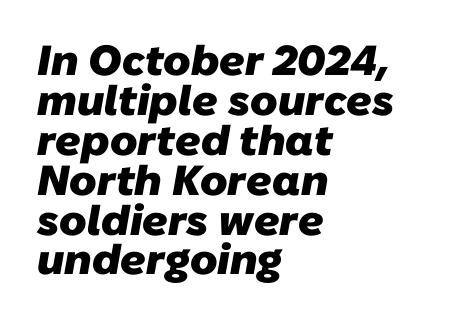
{"serif": "no", "bold": "yes", "weight": "heavy", "width": "normal", "stroke_contrast": "low", "x_height": "medium", "monospaced": "no", "underline": "no", "align": "left", "line_spacing": "tight", "line_spacing_ratio": 0.95, "letter_spacing": "normal", "letter_spacing_em": 0.0, "glyph_px": 42}
